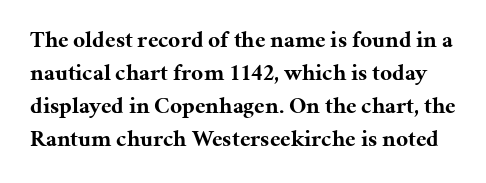
{"italic": "no", "bold": "yes", "underline": "no", "line_spacing": "normal", "line_spacing_ratio": 1.43, "letter_spacing": "normal", "letter_spacing_em": 0.0, "glyph_px": 23}
